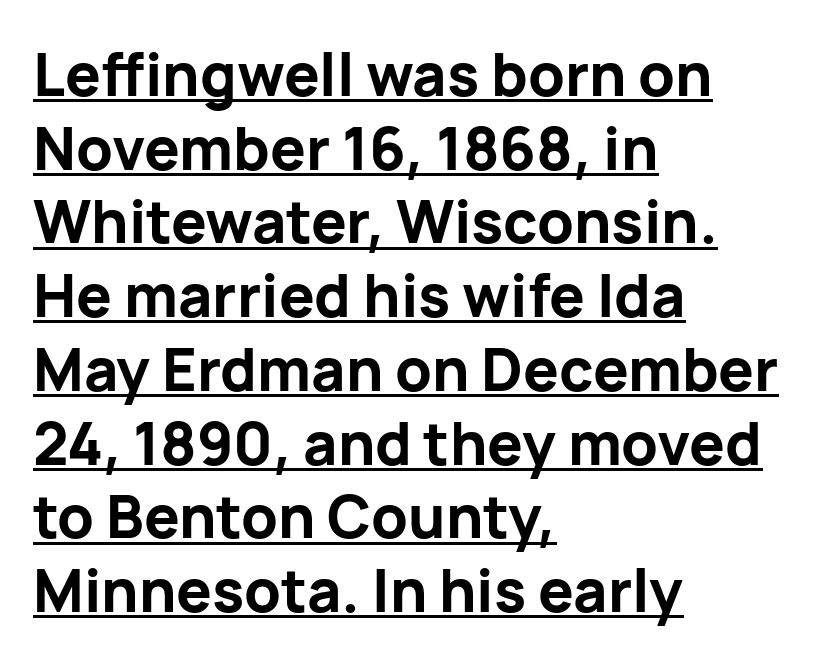
{"serif": "no", "italic": "no", "bold": "yes", "weight": "bold", "width": "normal", "stroke_contrast": "low", "x_height": "medium", "monospaced": "no", "underline": "yes", "align": "left", "line_spacing": "normal", "line_spacing_ratio": 1.25, "letter_spacing": "normal", "letter_spacing_em": 0.0, "glyph_px": 59}
